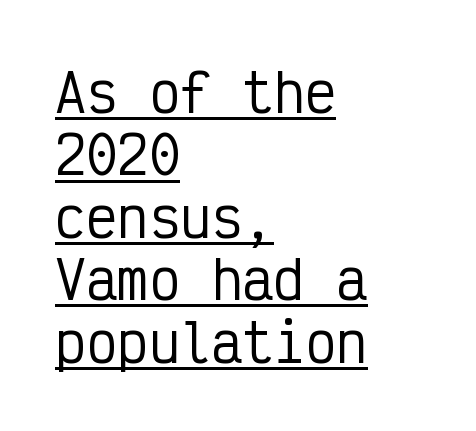
{"serif": "no", "italic": "no", "width": "condensed", "stroke_contrast": "low", "x_height": "medium", "monospaced": "yes", "underline": "yes", "align": "left", "line_spacing_ratio": 1.2, "letter_spacing": "normal", "letter_spacing_em": 0.0, "glyph_px": 52}
